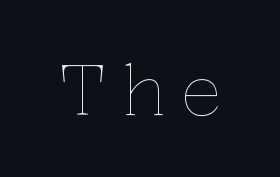
The passage shown is not underscored anywhere. Tall strokes in this sample are plumb rather than angled. Substantial extra tracking has been applied to these lines. The weight tops out at a normal text grade.
